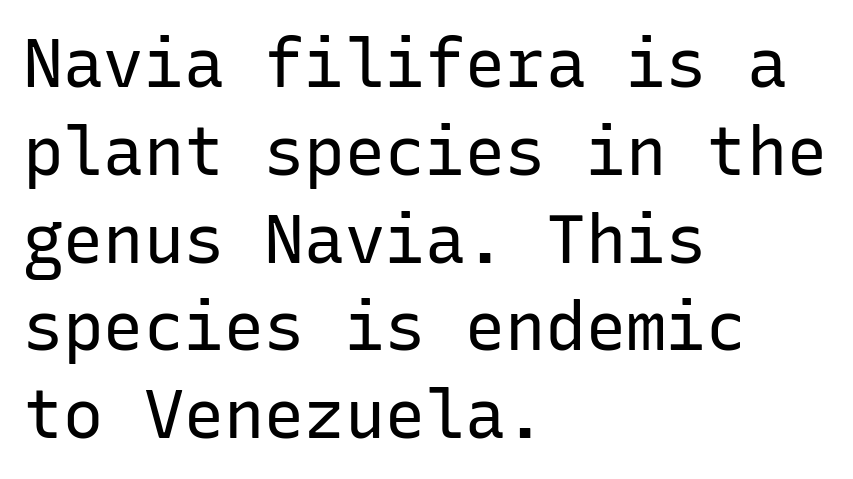
Underline: absent. Standard letterfit; no display-style spreading of the glyphs. Does the copy run flush right? No — it runs flush left. Every stem runs plumb, perpendicular to the baseline.
